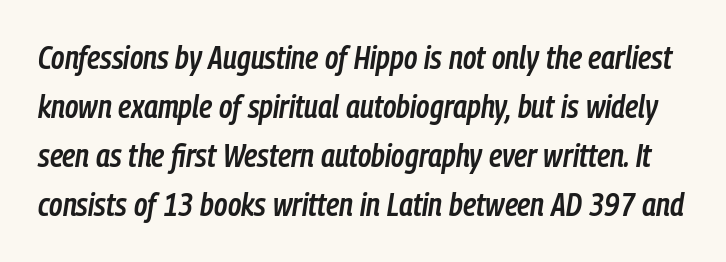
Q: Is the text bold? A: Semi-bold.
Q: Is the text italic (slanted)? A: Yes, it leans right by about 9 degrees.
Q: Is the text underlined? A: No.
Q: Is the spacing between letters normal or unusually wide? A: Normal.
Q: Is the spacing between lines tight, normal or loose? A: Normal.
Q: Width (condensed, normal, or wide)? A: Condensed.
Q: Stroke contrast? A: Low.
Q: x-height? A: Medium.
Q: Monospaced? A: No.
